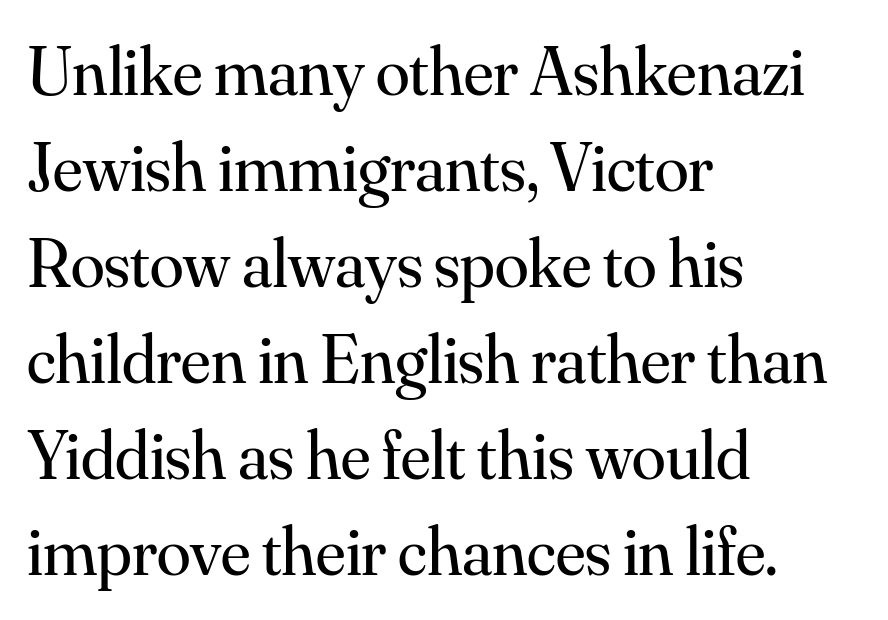
{"serif": "yes", "italic": "no", "bold": "no", "weight": "regular", "width": "normal", "stroke_contrast": "medium", "x_height": "small", "monospaced": "no", "underline": "no", "align": "left", "line_spacing": "normal", "line_spacing_ratio": 1.39, "letter_spacing": "normal", "letter_spacing_em": 0.0, "glyph_px": 69}
